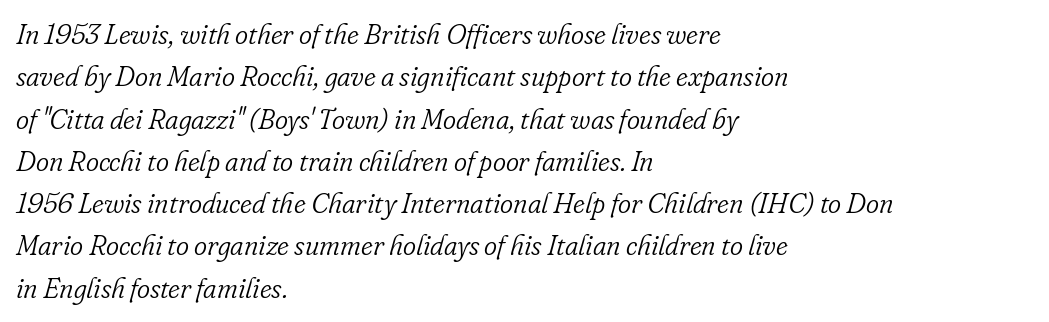
This sample is left-justified, so line endings fall wherever the words run out. Does the type have serifs? Yes, each stem ends in a small foot. Notice how the stems are inclined rather than vertical — that's the hallmark of italics. Successive baselines arrive at the customary interval.
